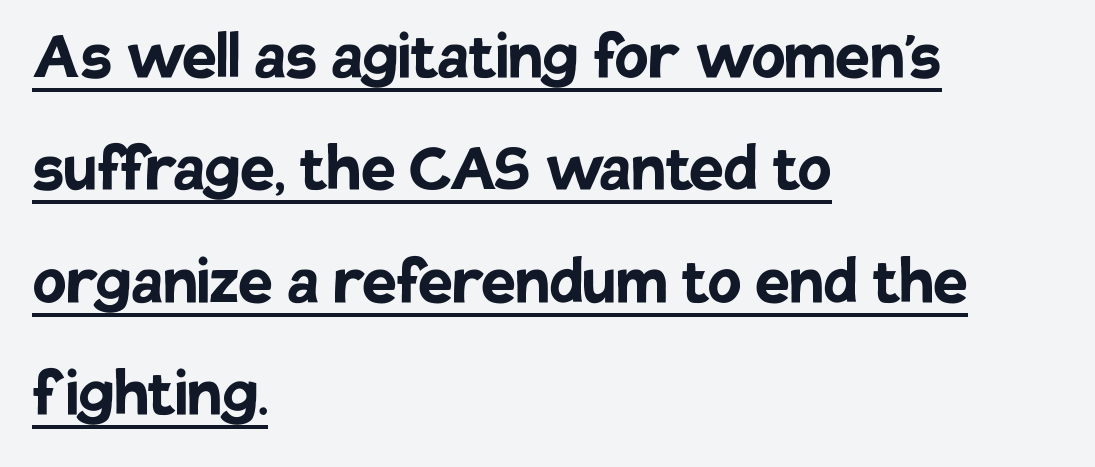
The image shows 77 px semibold sans-serif type, upright; set left-aligned, normal line spacing (1.46x), normal letter spacing, underlined; low stroke contrast and a large x-height.
